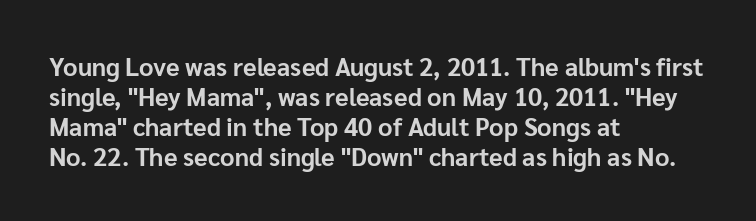
{"italic": "no", "bold": "yes", "underline": "no", "align": "left", "line_spacing_ratio": 1.2, "letter_spacing": "normal", "letter_spacing_em": 0.0, "glyph_px": 25}
